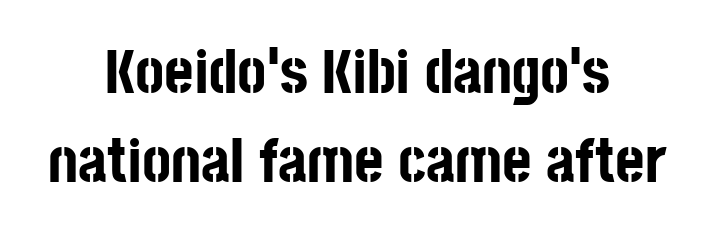
{"serif": "no", "italic": "no", "bold": "yes", "weight": "bold", "width": "condensed", "stroke_contrast": "low", "x_height": "large", "monospaced": "no", "underline": "no", "align": "center", "line_spacing": "normal", "line_spacing_ratio": 1.41, "letter_spacing": "normal", "letter_spacing_em": 0.0, "glyph_px": 63}
